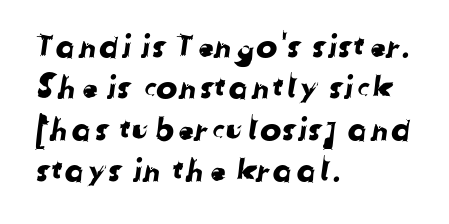
{"serif": "no", "width": "normal", "stroke_contrast": "low", "x_height": "medium", "monospaced": "no", "underline": "no", "align": "left", "line_spacing": "normal", "line_spacing_ratio": 1.29, "letter_spacing": "normal", "letter_spacing_em": 0.0, "glyph_px": 32}
